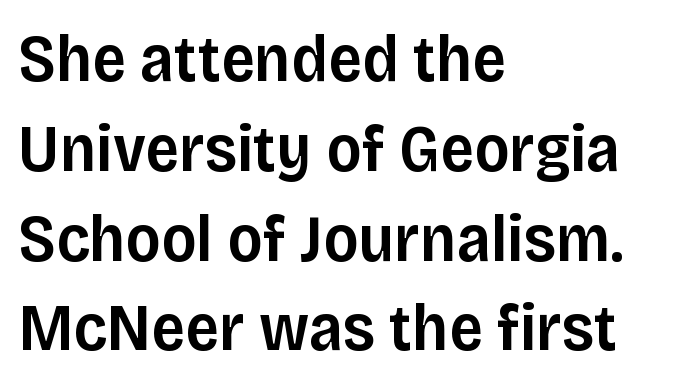
{"serif": "no", "italic": "no", "bold": "semi", "weight": "semibold", "width": "normal", "stroke_contrast": "low", "x_height": "large", "monospaced": "no", "underline": "no", "align": "left", "line_spacing": "normal", "line_spacing_ratio": 1.34, "letter_spacing": "normal", "letter_spacing_em": 0.0, "glyph_px": 67}
